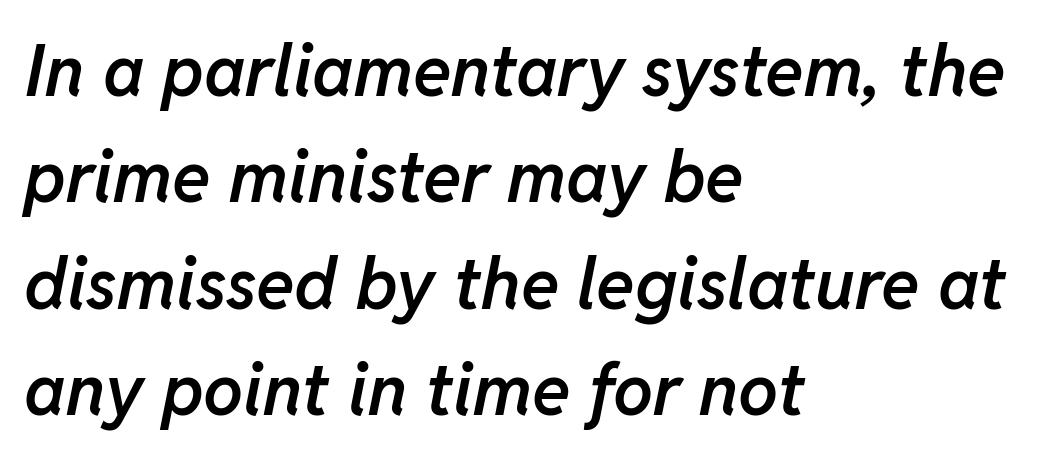
{"italic": "yes", "lean": "right", "slant_degrees": 11, "bold": "semi", "weight": "semibold", "width": "normal", "stroke_contrast": "low", "x_height": "medium", "monospaced": "no", "underline": "no", "align": "left", "line_spacing": "normal", "line_spacing_ratio": 1.5, "letter_spacing": "normal", "letter_spacing_em": 0.0, "glyph_px": 71}
